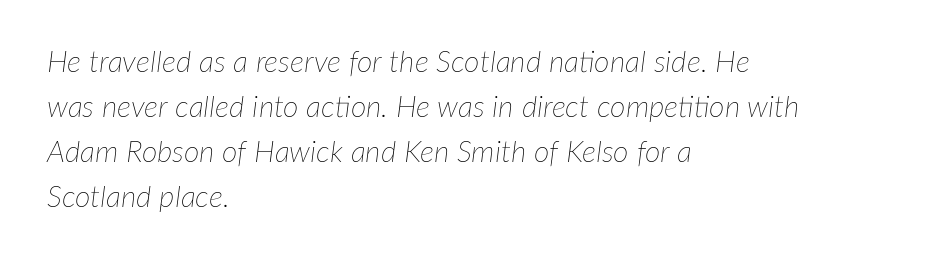
The image shows 30 px thin type, italic (leaning right); set left-aligned, normal line spacing (1.5x), normal letter spacing, not underlined; low stroke contrast and a medium x-height.
